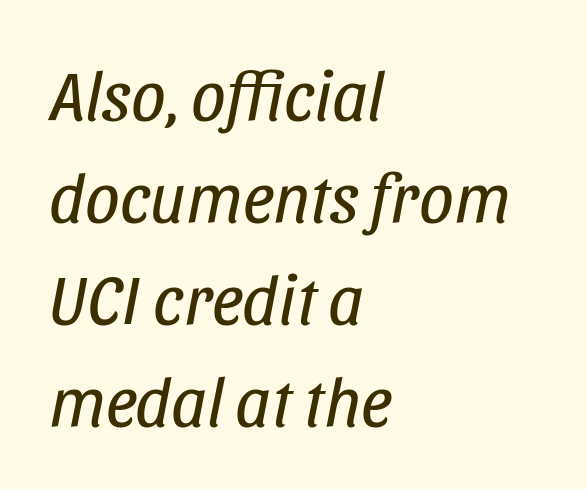
{"italic": "yes", "lean": "right", "slant_degrees": 11, "bold": "no", "weight": "regular", "width": "condensed", "stroke_contrast": "low", "x_height": "large", "monospaced": "no", "underline": "no", "align": "left", "line_spacing": "normal", "line_spacing_ratio": 1.48, "letter_spacing": "normal", "letter_spacing_em": 0.0, "glyph_px": 69}
